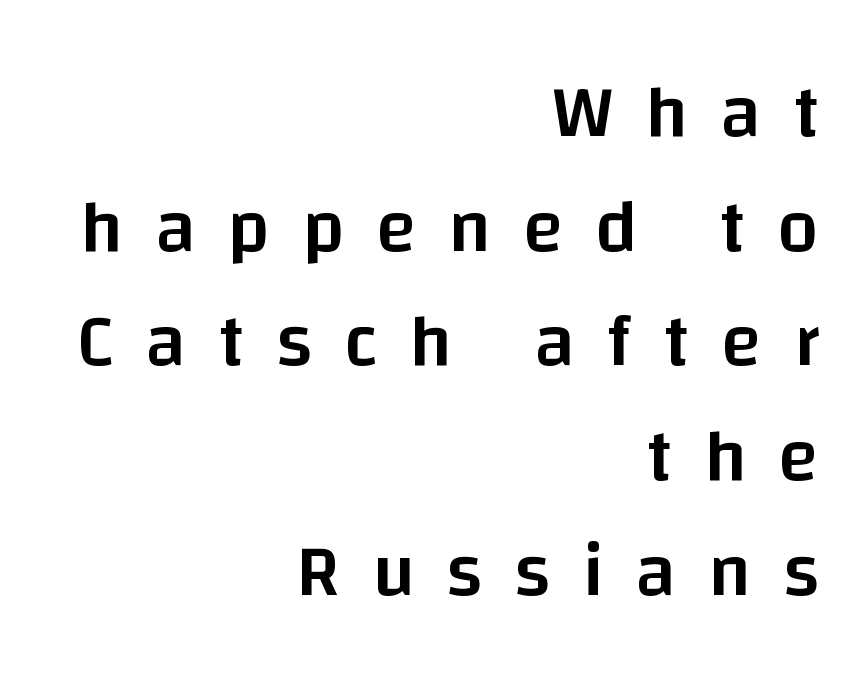
{"serif": "no", "italic": "no", "bold": "semi", "weight": "semibold", "width": "normal", "stroke_contrast": "low", "x_height": "large", "monospaced": "no", "underline": "no", "align": "right", "line_spacing": "normal", "line_spacing_ratio": 1.55, "letter_spacing": "wide", "letter_spacing_em": 0.43, "glyph_px": 74}
